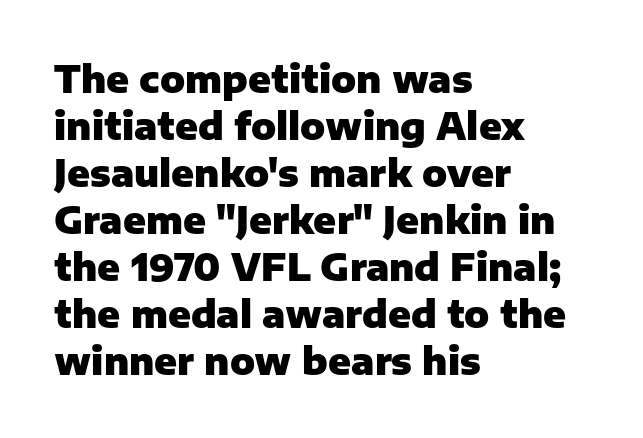
{"serif": "no", "italic": "no", "bold": "yes", "weight": "heavy", "width": "normal", "stroke_contrast": "low", "x_height": "medium", "monospaced": "no", "underline": "no", "align": "left", "line_spacing": "normal", "line_spacing_ratio": 1.27, "letter_spacing": "normal", "letter_spacing_em": 0.0, "glyph_px": 37}
